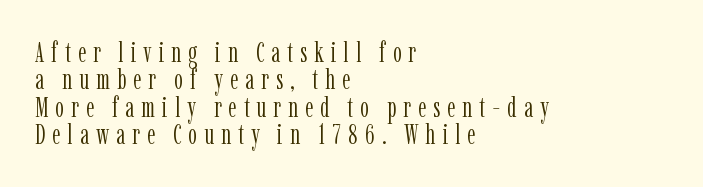
Underlining? Definitely not there. You could only call the tracking loose — the letters float apart. Ascenders rise straight up at ninety degrees. Is this a sans? No — the strokes have serifs. No heavy texture on the line: the type isn't bold.
